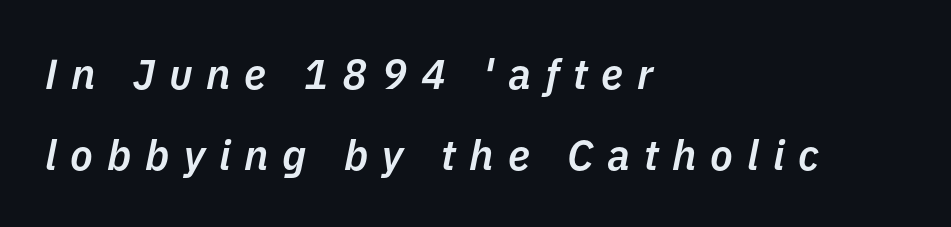
{"italic": "yes", "lean": "right", "slant_degrees": 11, "bold": "semi", "weight": "semibold", "width": "normal", "stroke_contrast": "low", "x_height": "medium", "monospaced": "no", "underline": "no", "align": "left", "line_spacing": "loose", "line_spacing_ratio": 1.92, "letter_spacing": "wide", "letter_spacing_em": 0.33, "glyph_px": 42}
